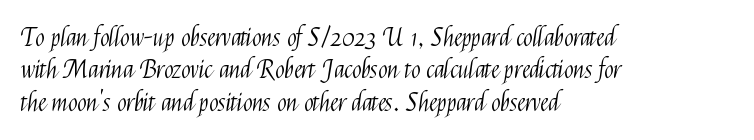
Q: Is the text bold? A: No.
Q: Is the text italic (slanted)? A: Yes.
Q: Is the text underlined? A: No.
Q: How is the paragraph aligned? A: Left-aligned.
Q: Is the spacing between letters normal or unusually wide? A: Normal.
Q: Is the spacing between lines tight, normal or loose? A: Normal.
